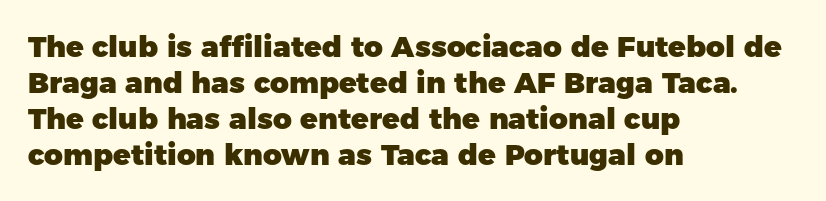
Q: Is the text bold? A: Yes.
Q: Is the text italic (slanted)? A: No, it is upright.
Q: Is the typeface a serif or a sans-serif typeface? A: Sans-serif.
Q: Is the text underlined? A: No.
Q: How is the paragraph aligned? A: Left-aligned.
Q: Is the spacing between letters normal or unusually wide? A: Normal.
Q: Width (condensed, normal, or wide)? A: Normal.
Q: Stroke contrast? A: Low.
Q: x-height? A: Medium.
Q: Monospaced? A: No.
